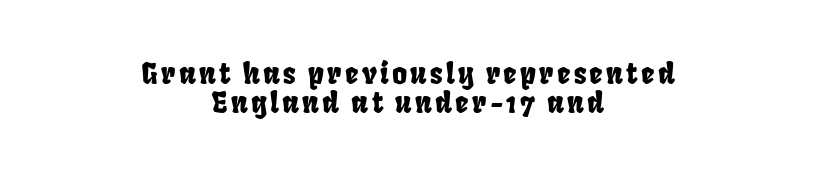
The image shows 29 px condensed sans-serif type; set centered, tight line spacing (1.0x), not underlined; low stroke contrast and a large x-height.
